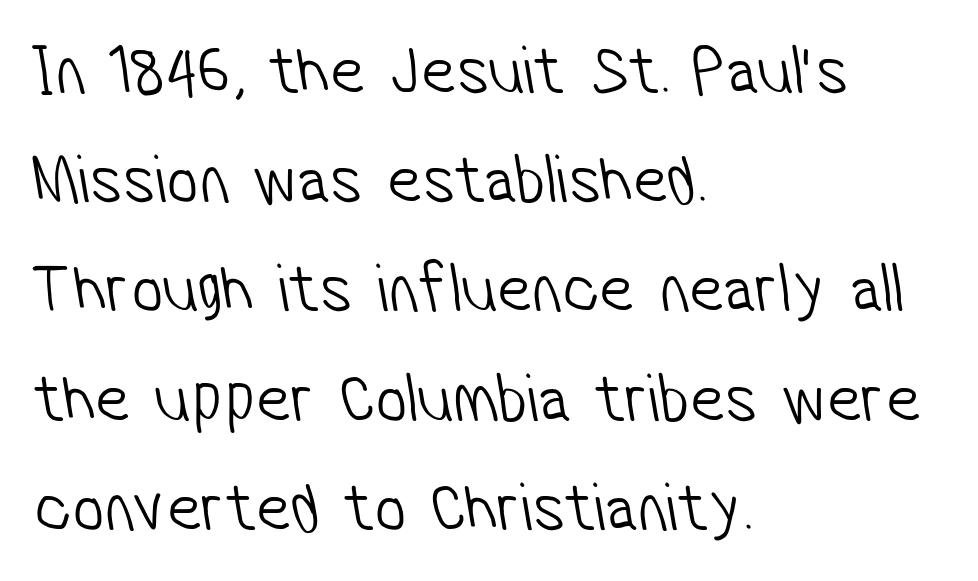
The zone under the glyphs is completely vacant. The text block is weighted toward the left margin, trailing off unevenly rightward. The characters display no serif detailing; their extremities are plain. The line-height multiplier appears to be the usual default.
